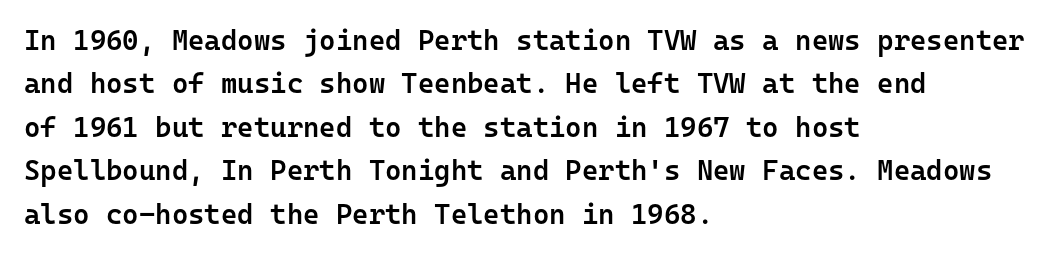
Typographic density is moderately raised because the face is semibold. This rendering features lettering with no underline. If you measured baseline to baseline, you'd find a middling distance. Compared with typical body copy, the letter spacing here is the same.
